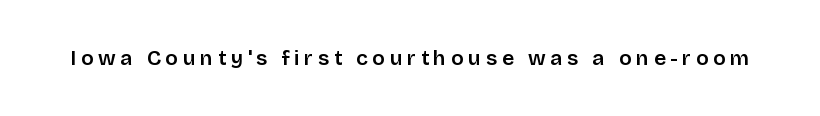
Display-style spreading of the glyphs; the letterfit is very open. If you drew a line through each stem, it would be perfectly vertical. Beneath every word, the page is bare. The rendering uses a semibold face; strokes are thickened but not to full bold.
